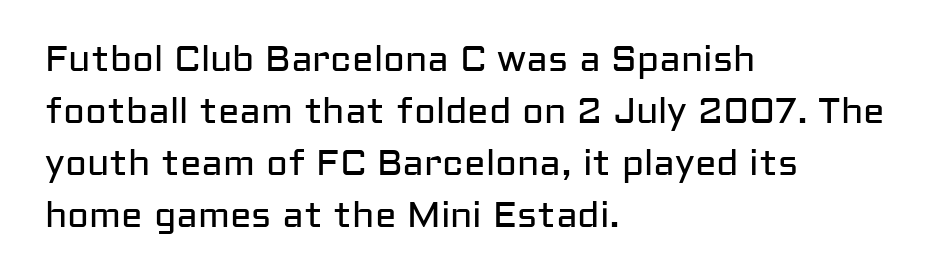
{"serif": "no", "italic": "no", "bold": "no", "weight": "regular", "width": "normal", "stroke_contrast": "low", "x_height": "medium", "monospaced": "no", "underline": "no", "align": "left", "line_spacing": "normal", "line_spacing_ratio": 1.44, "letter_spacing": "normal", "letter_spacing_em": 0.0, "glyph_px": 36}
